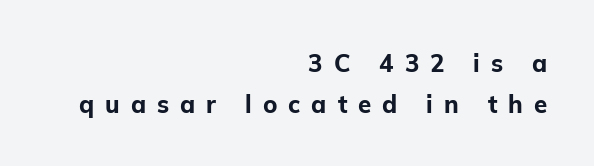
The image shows 24 px bold type, upright; set right-aligned, normal line spacing (1.69x), unusually wide letter spacing (+0.46 em), not underlined.
